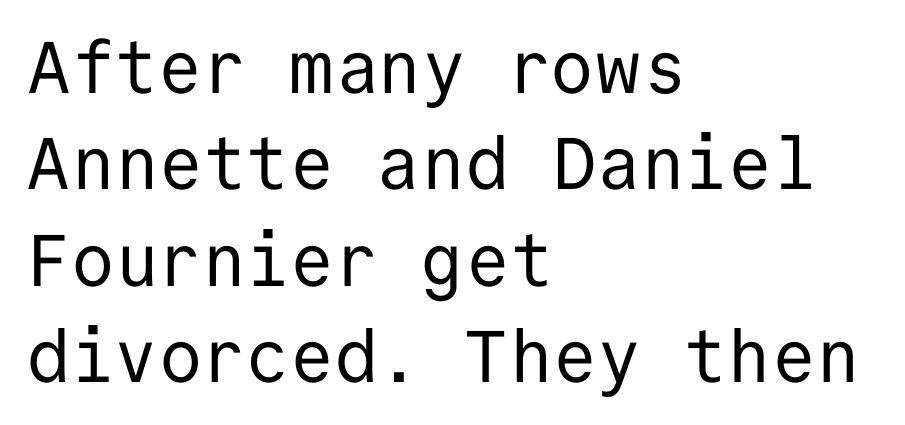
The image shows 73 px regular-weight sans-serif type, upright, monospaced; set left-aligned, normal line spacing (1.32x), normal letter spacing, not underlined; low stroke contrast and a medium x-height.
